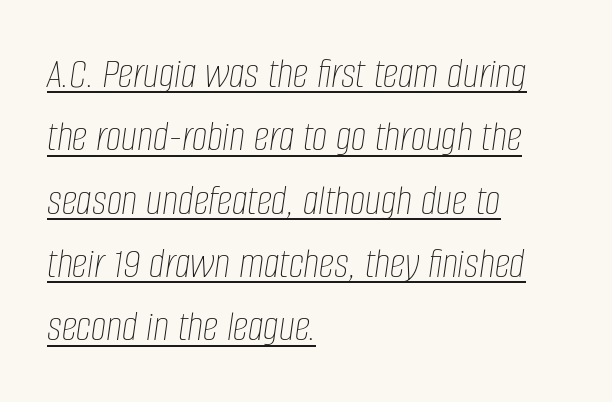
Q: Is the text bold? A: No.
Q: Is the text italic (slanted)? A: Yes, it leans right by about 8 degrees.
Q: Is the text underlined? A: Yes.
Q: How is the paragraph aligned? A: Left-aligned.
Q: Is the spacing between letters normal or unusually wide? A: Normal.
Q: Is the spacing between lines tight, normal or loose? A: Normal.
Q: Width (condensed, normal, or wide)? A: Condensed.
Q: Stroke contrast? A: Low.
Q: x-height? A: Large.
Q: Monospaced? A: No.
